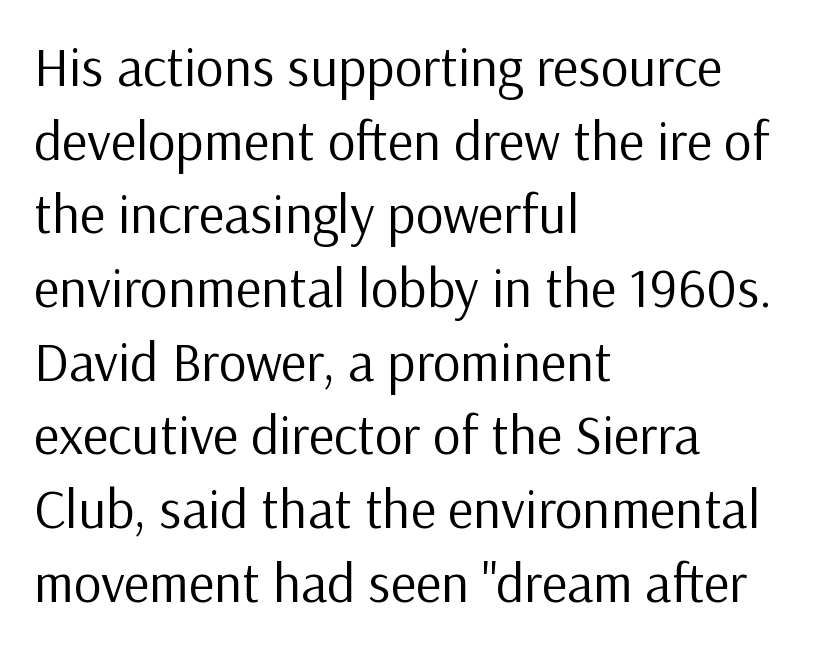
{"serif": "no", "italic": "no", "bold": "no", "weight": "regular", "width": "normal", "stroke_contrast": "low", "x_height": "medium", "monospaced": "no", "underline": "no", "align": "left", "line_spacing": "normal", "line_spacing_ratio": 1.34, "letter_spacing": "normal", "letter_spacing_em": 0.0, "glyph_px": 55}
